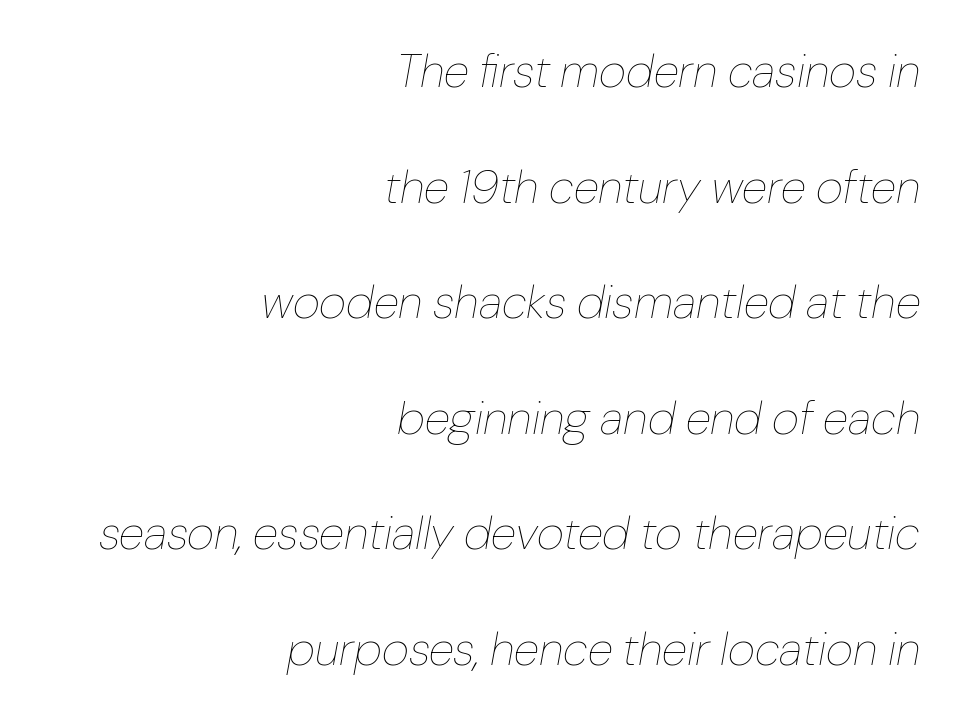
How are the letters spaced? Ordinarily, with no added tracking. Ink coverage per letter is moderate at most. Letters rest on an invisible, unmarked baseline. Character widths vary here, with narrow letters taking less room than wide ones. These lines are set flush right with a ragged left edge.
